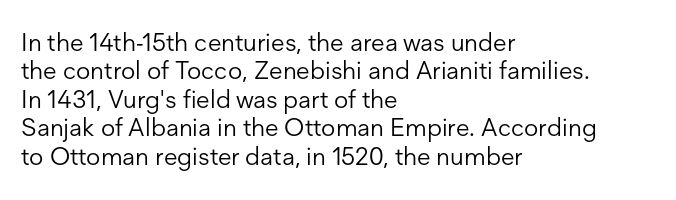
{"italic": "no", "bold": "no", "underline": "no", "align": "left", "line_spacing": "tight", "line_spacing_ratio": 1.14, "letter_spacing": "normal", "letter_spacing_em": 0.0, "glyph_px": 25}
